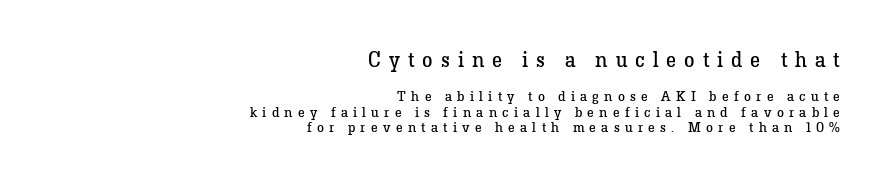
{"italic": "no", "bold": "no", "underline": "no", "align": "right", "line_spacing": "tight", "line_spacing_ratio": 1.11, "letter_spacing": "wide", "letter_spacing_em": 0.38, "larger_block": "first", "size_ratio": 1.5, "glyph_px": 21}
